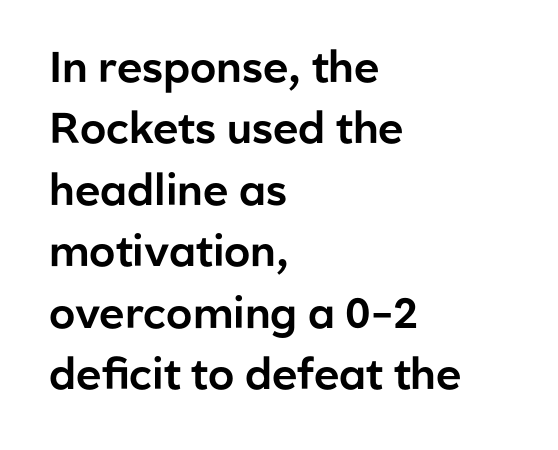
Spacing between characters is what you'd get straight out of the box. Looks like regular typesetting: each glyph gets only the width it needs. Notice how descenders clear the ascenders below comfortably — that's standard leading. Is the block centered? No — it sits flush against the left margin.
